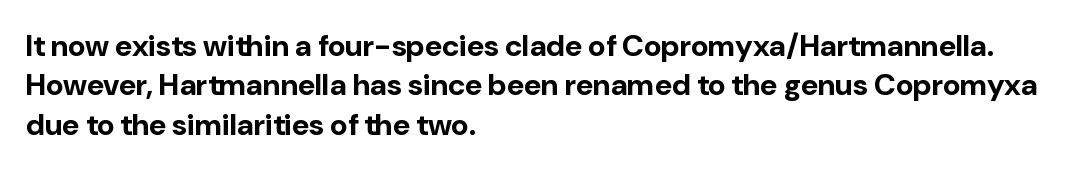
{"serif": "no", "italic": "no", "bold": "yes", "weight": "bold", "width": "normal", "stroke_contrast": "low", "x_height": "medium", "monospaced": "no", "underline": "no", "align": "left", "line_spacing": "normal", "line_spacing_ratio": 1.31, "letter_spacing": "normal", "letter_spacing_em": 0.0, "glyph_px": 30}
